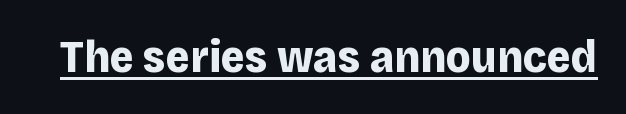
{"serif": "no", "italic": "no", "bold": "yes", "weight": "bold", "width": "normal", "stroke_contrast": "low", "x_height": "large", "monospaced": "no", "underline": "yes", "letter_spacing": "normal", "letter_spacing_em": 0.0, "glyph_px": 46}
